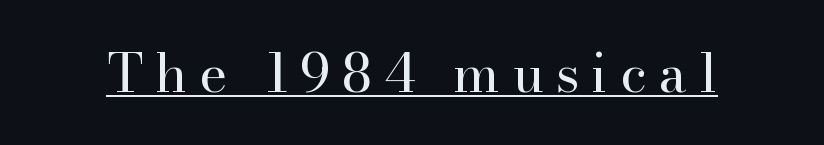
The image shows 54 px regular-weight serif type, upright; set unusually wide letter spacing (+0.22 em), underlined; high stroke contrast and a small x-height.
